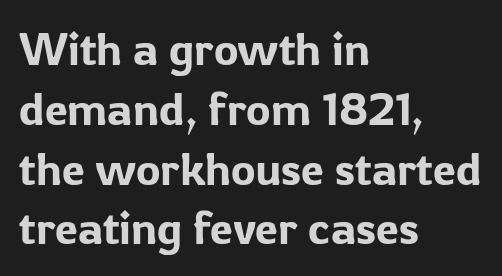
The image shows 46 px sans-serif type, upright; set left-aligned, normal line spacing (1.3x), normal letter spacing, not underlined; low stroke contrast and a medium x-height.
